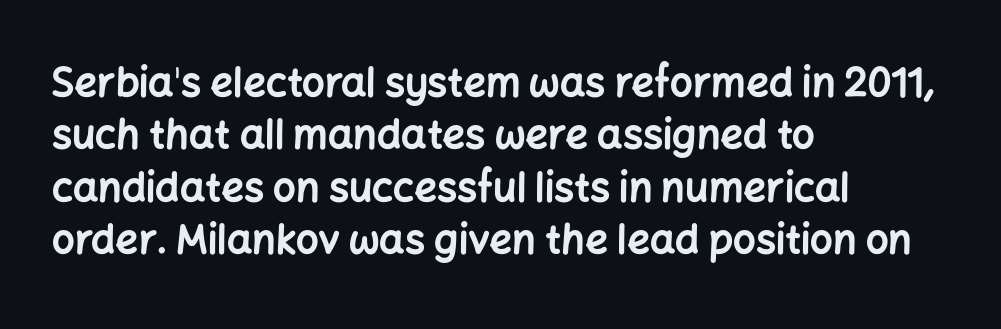
What kind of face is this? One without serifs — a sans. The strip under each line holds only bare page. The typesetter chose a ragged-right arrangement here. You could call the tracking neutral — neither tight nor loose. Ordinary non-slanted type is in use. Emphasis by weight is at full strength: bold.
